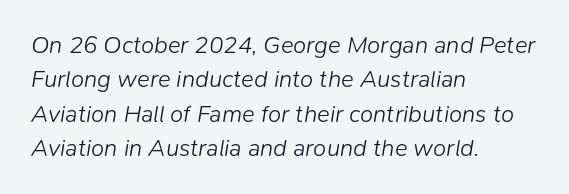
Quick note: italic. This block has exactly the height ordinary leading produces. A clean baseline with only descenders dipping below it. Weight: in the light-to-regular range. Here the glyphs are tracked normally, forming tight word shapes. Horizontally, the lines are justified to the leading edge only.
